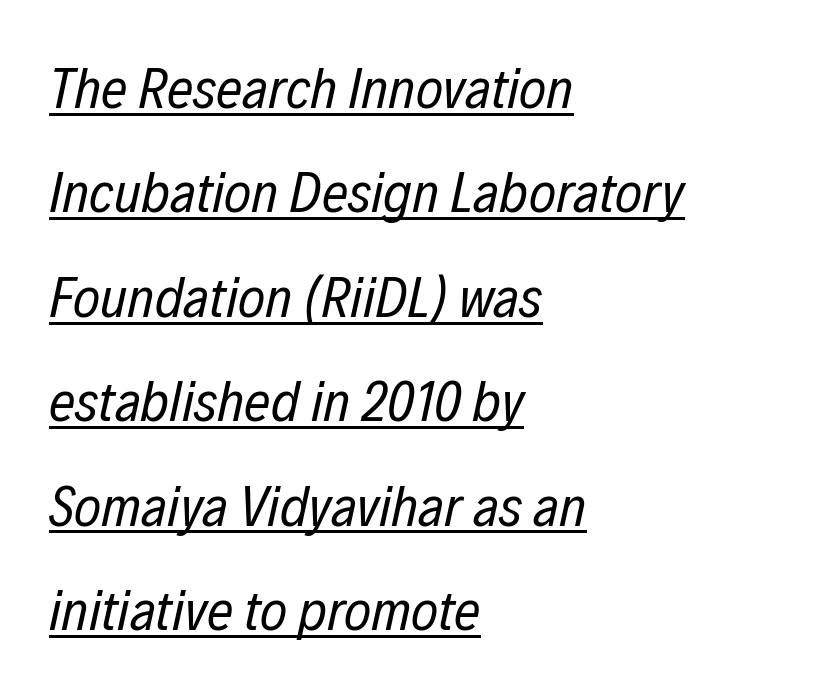
{"italic": "yes", "lean": "right", "slant_degrees": 12, "bold": "no", "weight": "regular", "width": "condensed", "stroke_contrast": "low", "x_height": "medium", "monospaced": "no", "underline": "yes", "align": "left", "line_spacing_ratio": 1.8, "letter_spacing": "normal", "letter_spacing_em": 0.0, "glyph_px": 58}
